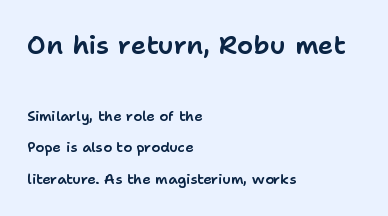
The paragraph shown leans on its left margin. Between one letter and the next there's only the usual sliver of space. A student would notice the top passage is typeset larger than what follows. Summary of vertical rhythm: relaxed, with wide interline spacing.
